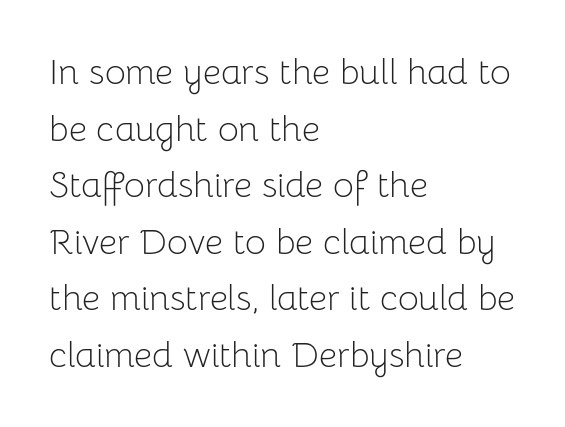
{"serif": "no", "italic": "no", "bold": "no", "weight": "light", "width": "normal", "stroke_contrast": "low", "x_height": "medium", "monospaced": "no", "underline": "no", "align": "left", "line_spacing": "normal", "line_spacing_ratio": 1.57, "letter_spacing": "normal", "letter_spacing_em": 0.0, "glyph_px": 36}
